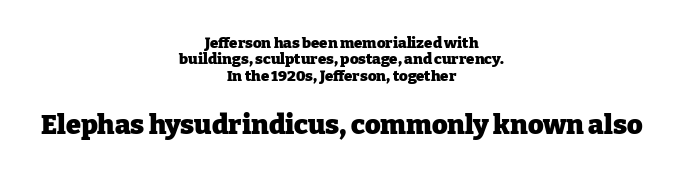
The image shows 27 px bold type, upright; set centered, tight line spacing (1.09x), normal letter spacing, not underlined; the second (bottom) block is 1.8x larger.
